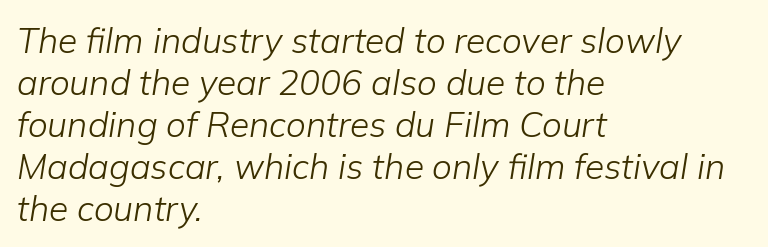
The letters sit at their default tracking, neither squeezed nor spread. The paragraph shown leans on its left margin. Is this a fixed-width face? No — the glyphs have proportional, varying widths. Glance below the letters and you will spot only blank space. The face looks like a standard text weight, possibly lighter. The text carries the slant typical of an italic or oblique font.
